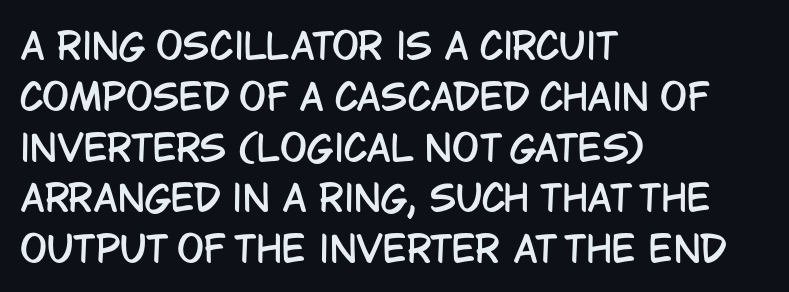
Is there much room between lines? A standard amount, neither cramped nor airy. Vertical strokes here are truly vertical. You could not count columns in this text — the font is proportionally spaced. This rendering employs a face without finishing strokes, i.e., a sans-serif. Letter spacing: default.
